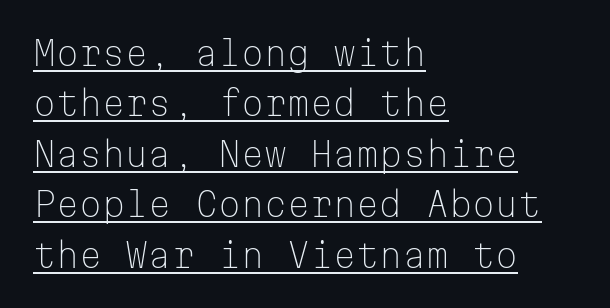
Q: Is the text bold? A: No.
Q: Is the text italic (slanted)? A: No, it is upright.
Q: Is the typeface a serif or a sans-serif typeface? A: Sans-serif.
Q: Is the text underlined? A: Yes.
Q: How is the paragraph aligned? A: Left-aligned.
Q: Is the spacing between letters normal or unusually wide? A: Normal.
Q: Is the spacing between lines tight, normal or loose? A: Normal.
Q: Width (condensed, normal, or wide)? A: Normal.
Q: Stroke contrast? A: Low.
Q: x-height? A: Medium.
Q: Monospaced? A: Yes.
